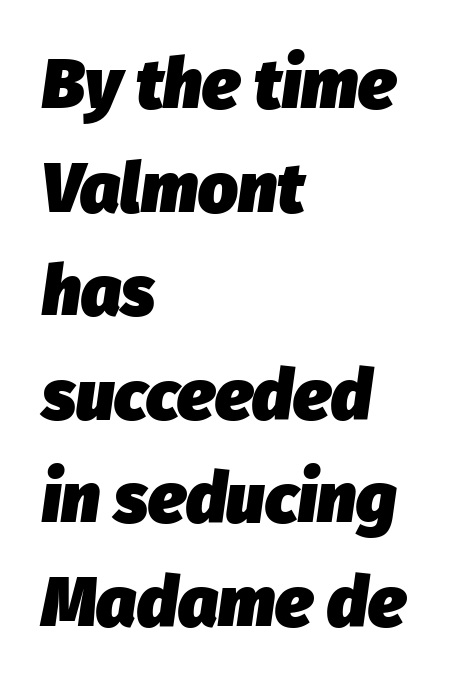
Quick note: interline space is typical. The face used here has a pronounced slope to its letters. Look at the tracking — it's just the regular setting, nothing added. Heavy-handed strokes throughout: this text is bold.
